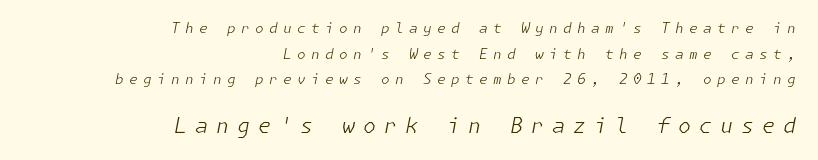
Q: Is the text bold? A: No.
Q: Is the text italic (slanted)? A: Yes, it leans right by about 11 degrees.
Q: Is the text underlined? A: No.
Q: How is the paragraph aligned? A: Right-aligned.
Q: Is the spacing between letters normal or unusually wide? A: Unusually wide.
Q: Which block of text is set in a larger size, the first (top) or the second (bottom)? A: The second (bottom) one.
